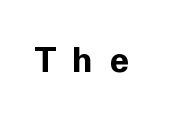
Q: Is the text bold? A: Yes.
Q: Is the text italic (slanted)? A: No, it is upright.
Q: Is the typeface a serif or a sans-serif typeface? A: Sans-serif.
Q: Is the text underlined? A: No.
Q: Is the spacing between letters normal or unusually wide? A: Unusually wide.
Q: Width (condensed, normal, or wide)? A: Normal.
Q: Stroke contrast? A: Low.
Q: x-height? A: Medium.
Q: Monospaced? A: No.
